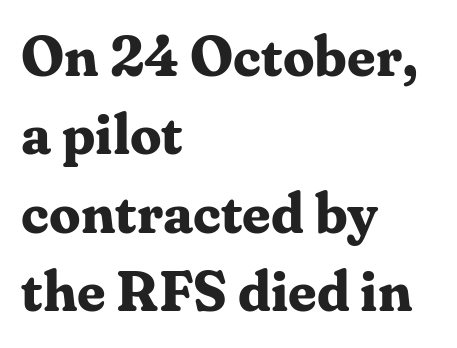
{"serif": "yes", "italic": "no", "bold": "yes", "weight": "bold", "width": "normal", "stroke_contrast": "medium", "x_height": "medium", "monospaced": "no", "underline": "no", "align": "left", "line_spacing": "normal", "line_spacing_ratio": 1.4, "letter_spacing": "normal", "letter_spacing_em": 0.0, "glyph_px": 56}
